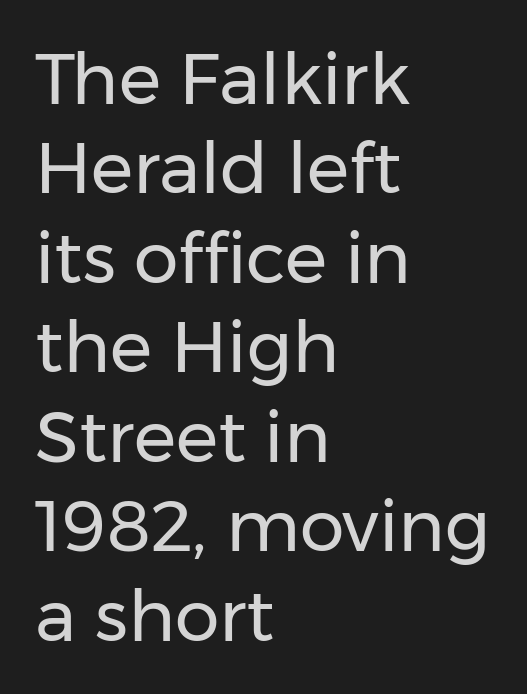
Q: Is the text bold? A: No.
Q: Is the text italic (slanted)? A: No, it is upright.
Q: Is the typeface a serif or a sans-serif typeface? A: Sans-serif.
Q: Is the text underlined? A: No.
Q: How is the paragraph aligned? A: Left-aligned.
Q: Is the spacing between letters normal or unusually wide? A: Normal.
Q: Is the spacing between lines tight, normal or loose? A: Normal.
Q: Width (condensed, normal, or wide)? A: Normal.
Q: Stroke contrast? A: Low.
Q: x-height? A: Medium.
Q: Monospaced? A: No.
